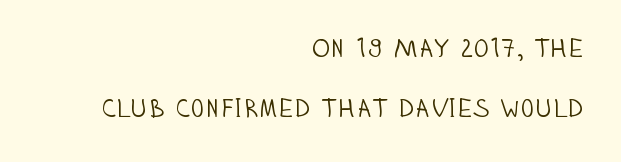
The typography opts for an upright posture over an oblique one. The horizontal fit of the characters is conventional and even. One glance says open: line gaps are wider than usual. Descenders hang freely into open space. If you drew a ruler down the right edge, every line would touch it.
